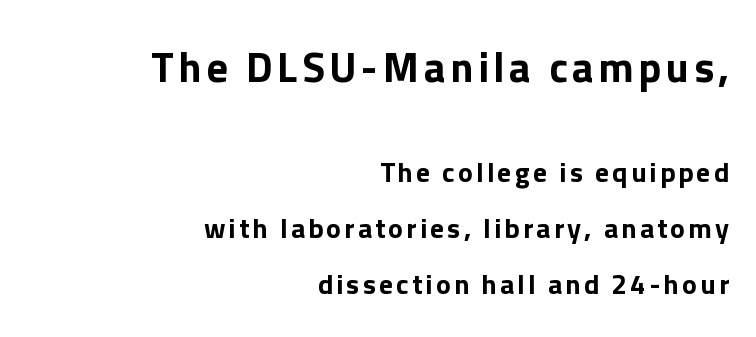
{"serif": "no", "italic": "no", "width": "normal", "stroke_contrast": "low", "x_height": "medium", "monospaced": "no", "underline": "no", "align": "right", "line_spacing": "loose", "line_spacing_ratio": 2.0, "larger_block": "first", "size_ratio": 1.5, "glyph_px": 42}
